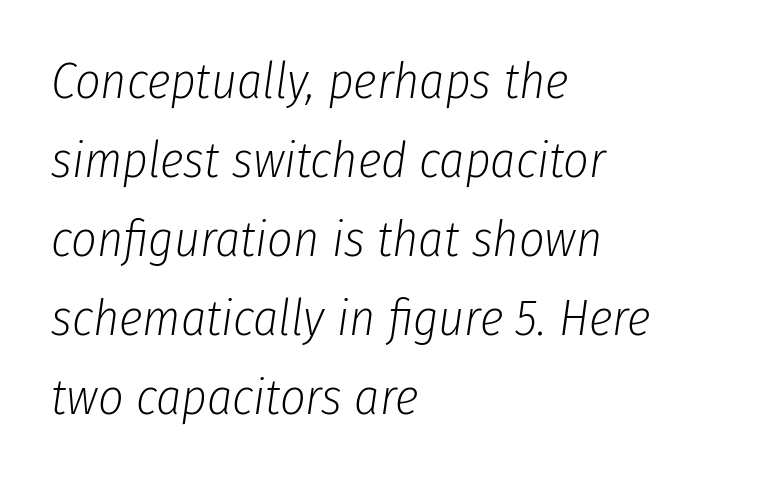
Q: Is the text bold? A: No.
Q: Is the text italic (slanted)? A: Yes, it leans right by about 8 degrees.
Q: Is the text underlined? A: No.
Q: How is the paragraph aligned? A: Left-aligned.
Q: Is the spacing between letters normal or unusually wide? A: Normal.
Q: Is the spacing between lines tight, normal or loose? A: Normal.
Q: Width (condensed, normal, or wide)? A: Condensed.
Q: Stroke contrast? A: Low.
Q: x-height? A: Medium.
Q: Monospaced? A: No.
